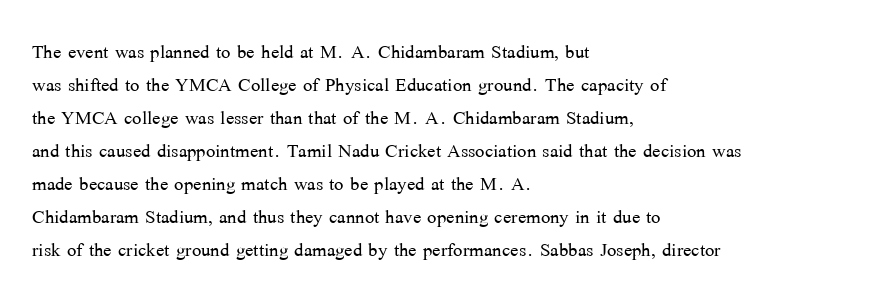
The setting favours the left margin, as ordinary paragraphs usually do. The letters stand upright; this is a roman face. Does the leading feel generous? No, just average. The passage shown has conventional tracking throughout. Each stroke keeps to a modest, everyday thickness or less.
